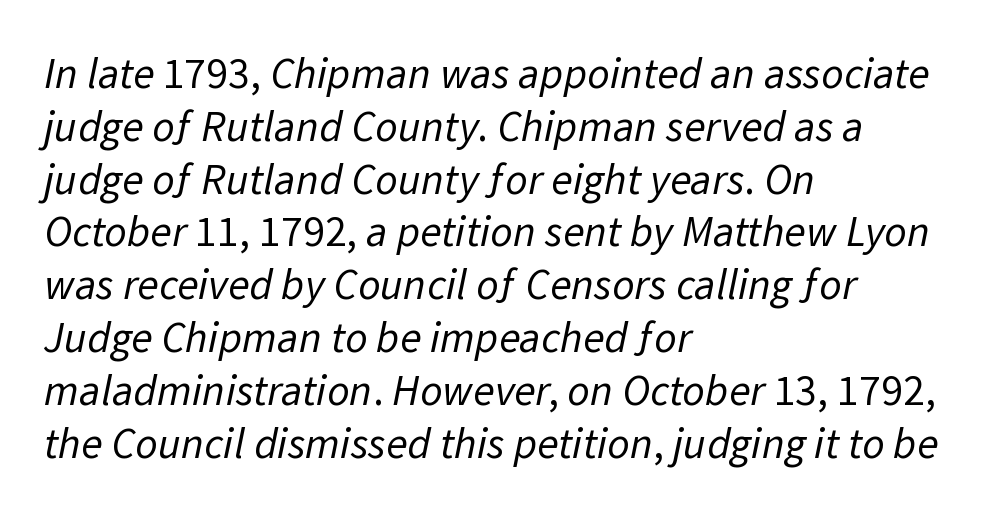
The passage shown is typed in a proportional face where columns would drift. The string is rendered with underlining switched off. In terms of letterspacing, this is plain default setting. A student would call this left alignment; a typographer would say flush left, rag right. Letters have the restrained weight of plain body copy at most. Is this a sans? Yes — the strokes have no serifs.
